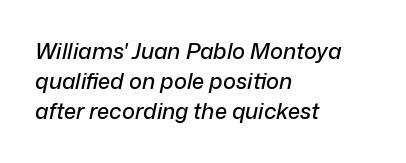
Q: Is the text italic (slanted)? A: Yes, it leans right by about 12 degrees.
Q: Is the text underlined? A: No.
Q: How is the paragraph aligned? A: Left-aligned.
Q: Is the spacing between letters normal or unusually wide? A: Normal.
Q: Is the spacing between lines tight, normal or loose? A: Normal.
